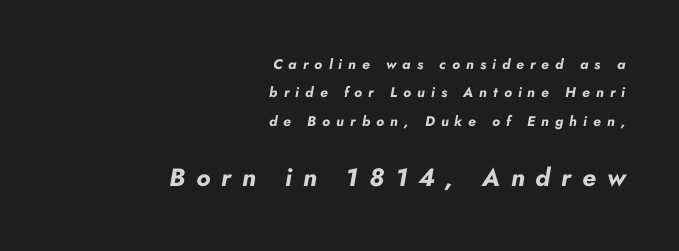
The sample has been set heavy, in full bold. A student would notice the bottom passage is typeset larger than what precedes it. Descender tails drop into unmarked territory. Letter spacing: wide.
